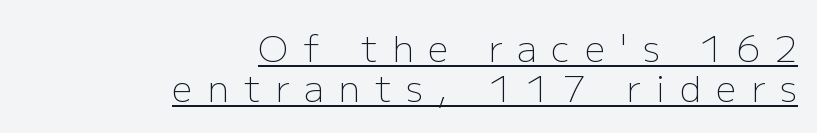
{"serif": "no", "italic": "no", "bold": "no", "weight": "light", "width": "normal", "stroke_contrast": "low", "x_height": "medium", "monospaced": "no", "underline": "yes", "align": "right", "line_spacing": "tight", "line_spacing_ratio": 1.11, "letter_spacing": "wide", "letter_spacing_em": 0.41, "glyph_px": 36}
